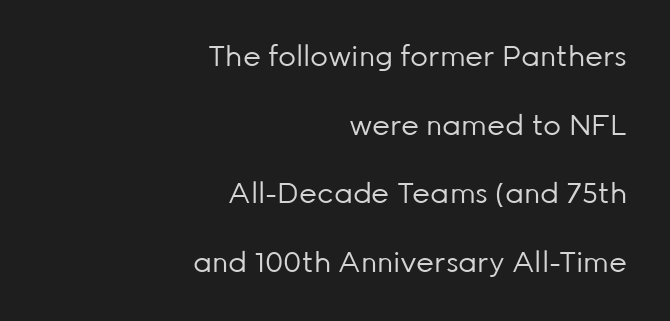
{"serif": "no", "italic": "no", "bold": "no", "weight": "regular", "width": "normal", "stroke_contrast": "low", "x_height": "medium", "monospaced": "no", "underline": "no", "align": "right", "line_spacing": "loose", "line_spacing_ratio": 2.45, "letter_spacing": "normal", "letter_spacing_em": 0.0, "glyph_px": 28}
